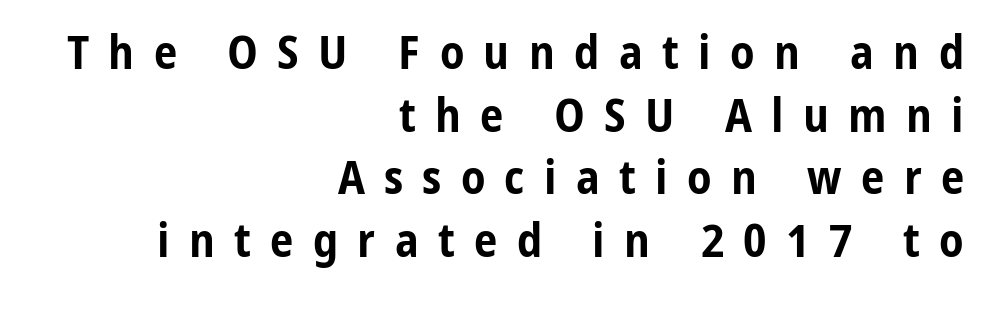
{"serif": "no", "italic": "no", "bold": "yes", "weight": "bold", "width": "condensed", "stroke_contrast": "low", "x_height": "medium", "monospaced": "no", "underline": "no", "align": "right", "line_spacing": "normal", "line_spacing_ratio": 1.33, "letter_spacing": "wide", "letter_spacing_em": 0.41, "glyph_px": 47}
